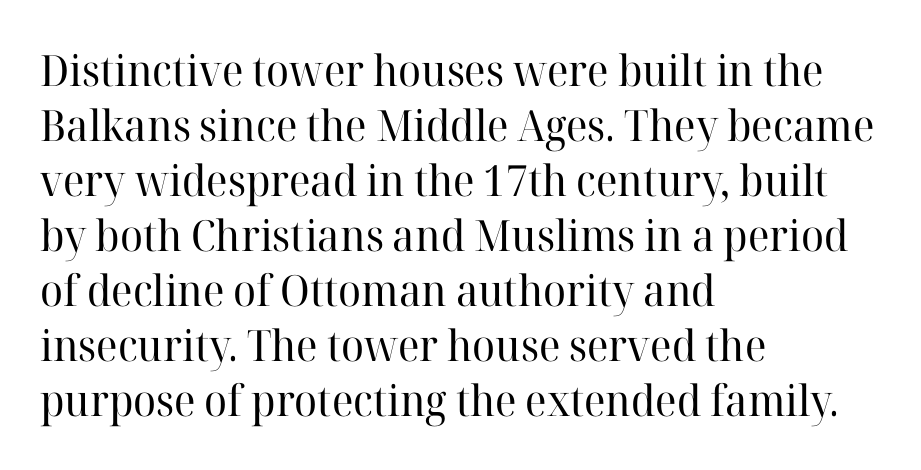
The image shows 43 px regular-weight serif type, upright; set left-aligned, normal line spacing (1.28x), normal letter spacing, not underlined; high stroke contrast and a medium x-height.
